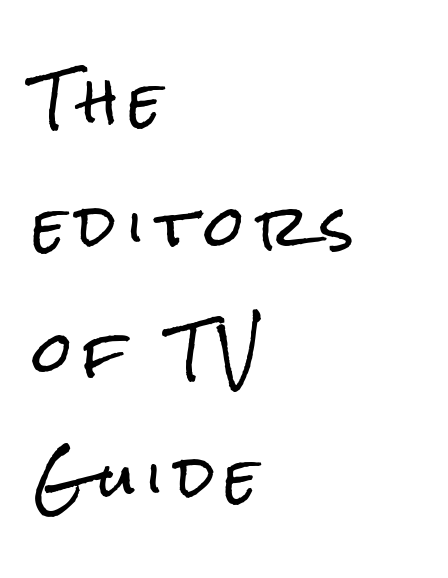
Q: Is the text italic (slanted)? A: No, it is upright.
Q: Is the typeface a serif or a sans-serif typeface? A: Sans-serif.
Q: Is the text underlined? A: No.
Q: How is the paragraph aligned? A: Left-aligned.
Q: Is the spacing between letters normal or unusually wide? A: Unusually wide.
Q: Is the spacing between lines tight, normal or loose? A: Loose.
Q: Width (condensed, normal, or wide)? A: Condensed.
Q: Stroke contrast? A: Low.
Q: x-height? A: Medium.
Q: Monospaced? A: No.
